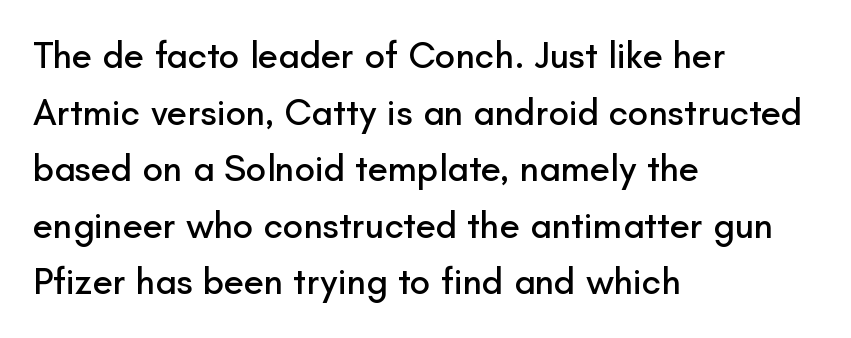
Q: Is the text italic (slanted)? A: No, it is upright.
Q: Is the typeface a serif or a sans-serif typeface? A: Sans-serif.
Q: Is the text underlined? A: No.
Q: How is the paragraph aligned? A: Left-aligned.
Q: Is the spacing between letters normal or unusually wide? A: Normal.
Q: Is the spacing between lines tight, normal or loose? A: Normal.
Q: Width (condensed, normal, or wide)? A: Normal.
Q: Stroke contrast? A: Low.
Q: x-height? A: Small.
Q: Monospaced? A: No.
